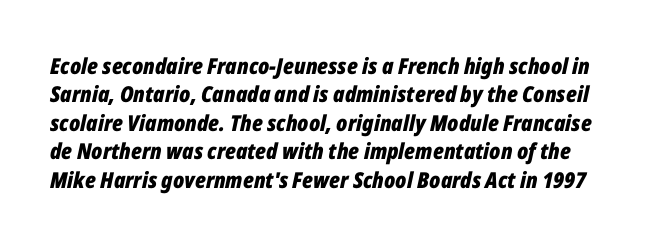
Q: Is the text bold? A: Yes.
Q: Is the text italic (slanted)? A: Yes, it leans right by about 12 degrees.
Q: Is the text underlined? A: No.
Q: Is the spacing between letters normal or unusually wide? A: Normal.
Q: Is the spacing between lines tight, normal or loose? A: Normal.
